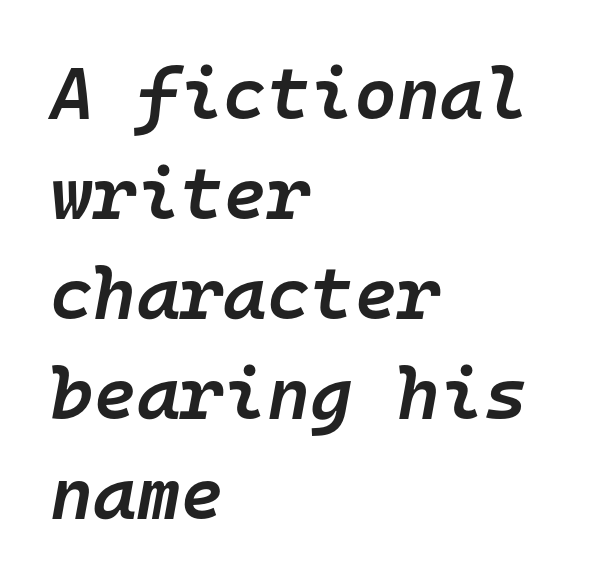
The image shows 74 px semibold type, italic (leaning right), monospaced; set left-aligned, normal line spacing (1.35x), normal letter spacing, not underlined; low stroke contrast and a medium x-height.
